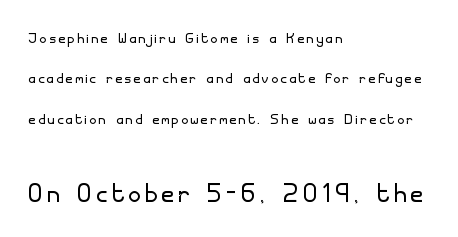
A classic flush-left, rag-right setting is used for this passage. Rendered with straight, roman letterforms. Note: smaller setting up top, larger setting below. The space between consecutive lines is lavish. Proportional: the letters do not fall into vertical columns.
